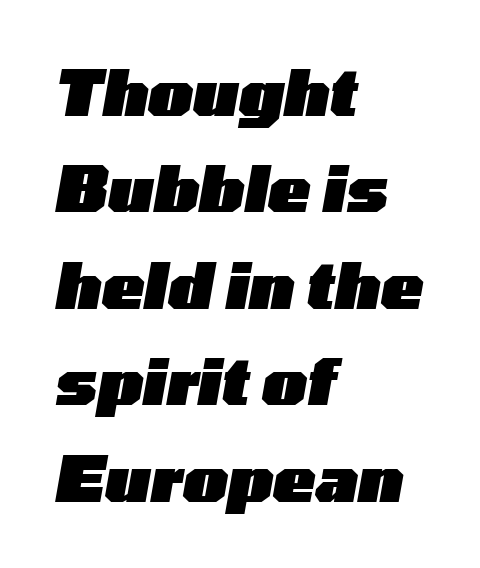
Q: Is the text bold? A: Yes.
Q: Is the text italic (slanted)? A: Yes, it leans right by about 10 degrees.
Q: Is the text underlined? A: No.
Q: How is the paragraph aligned? A: Left-aligned.
Q: Is the spacing between letters normal or unusually wide? A: Normal.
Q: Is the spacing between lines tight, normal or loose? A: Normal.
Q: Width (condensed, normal, or wide)? A: Wide.
Q: Stroke contrast? A: Low.
Q: x-height? A: Medium.
Q: Monospaced? A: No.
